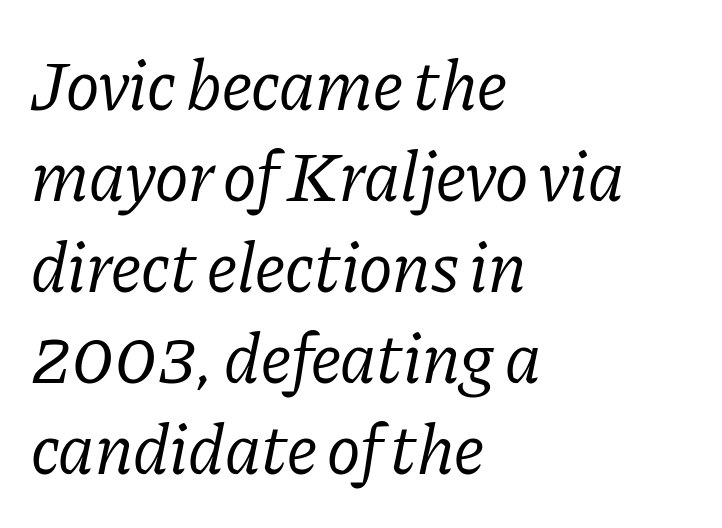
The image shows 71 px regular-weight serif type, italic (leaning right); set left-aligned, normal line spacing (1.28x), normal letter spacing, not underlined; low stroke contrast and a medium x-height.
